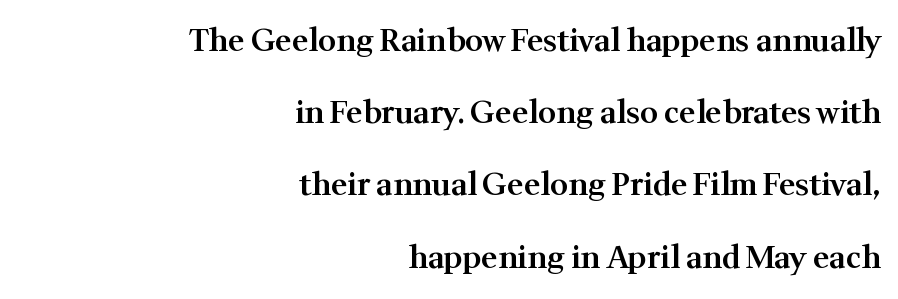
{"serif": "yes", "italic": "no", "bold": "semi", "weight": "semibold", "width": "normal", "stroke_contrast": "medium", "x_height": "medium", "monospaced": "no", "underline": "no", "align": "right", "line_spacing": "loose", "line_spacing_ratio": 2.33, "letter_spacing": "normal", "letter_spacing_em": 0.0, "glyph_px": 31}
